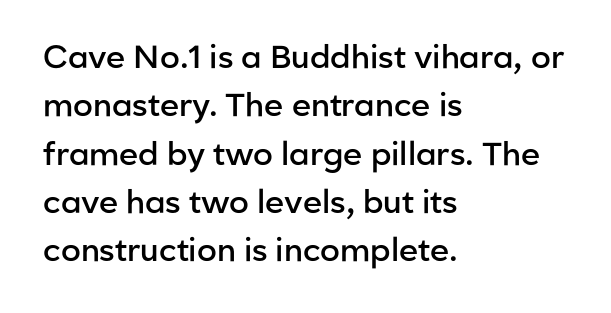
{"serif": "no", "italic": "no", "bold": "semi", "weight": "semibold", "width": "normal", "stroke_contrast": "low", "x_height": "medium", "monospaced": "no", "underline": "no", "align": "left", "line_spacing": "normal", "line_spacing_ratio": 1.51, "letter_spacing": "normal", "letter_spacing_em": 0.0, "glyph_px": 32}
